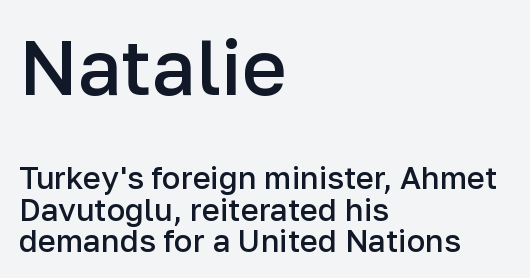
A bit beefed up — I'd call it semibold rather than bold. Ordinary non-slanted type is in use. The upper block of text is set noticeably larger than the block beneath it. You can tell from the bare stems that sans-serif type was used. These lines keep a tight, regular rhythm from letter to letter. The letters advance in unequal steps, a hallmark of proportional type.
